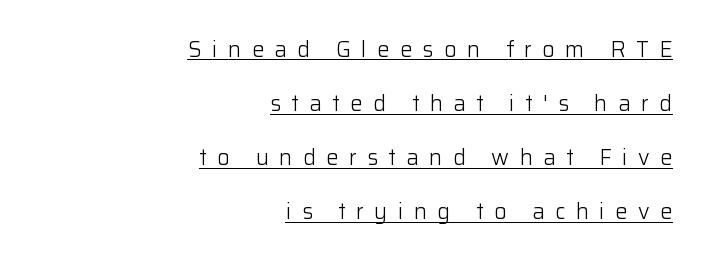
Display-style spreading of the glyphs; the letterfit is very open. The compositor pushed each line to the right boundary. Baseline-to-baseline distance is far greater than the letter height. Vertical strokes here are truly vertical. Weight: not bold — regular or lighter.
